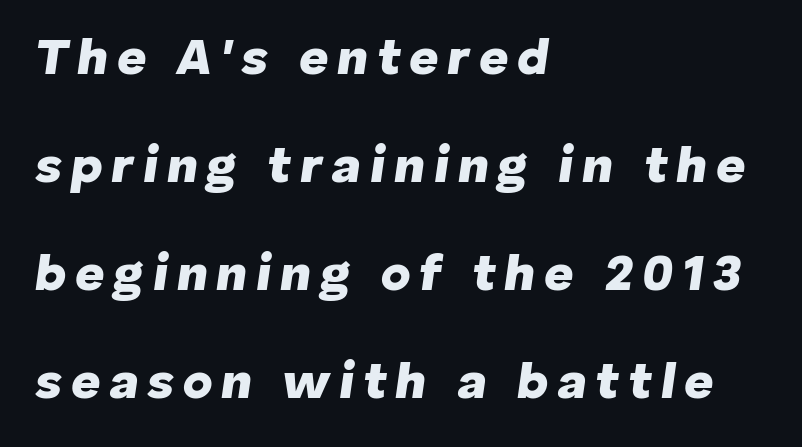
{"italic": "yes", "lean": "right", "slant_degrees": 8, "bold": "yes", "weight": "heavy", "width": "normal", "stroke_contrast": "low", "x_height": "medium", "monospaced": "no", "underline": "no", "align": "left", "line_spacing": "loose", "line_spacing_ratio": 2.12, "glyph_px": 51}
